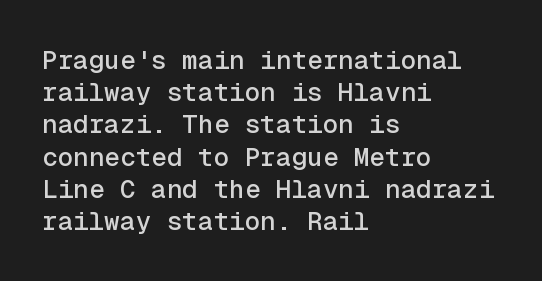
{"italic": "no", "underline": "no", "align": "left", "line_spacing_ratio": 1.24, "letter_spacing": "normal", "letter_spacing_em": 0.0, "glyph_px": 26}
